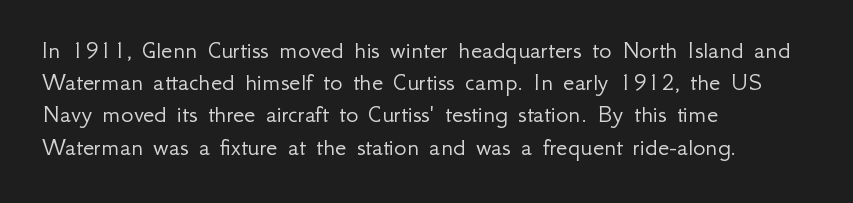
Q: Is the text bold? A: No.
Q: Is the text italic (slanted)? A: No, it is upright.
Q: Is the text underlined? A: No.
Q: How is the paragraph aligned? A: Left-aligned.
Q: Is the spacing between letters normal or unusually wide? A: Normal.
